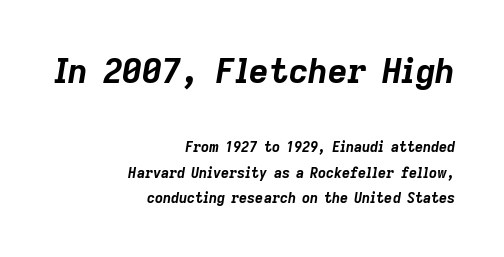
Q: Is the text bold? A: Yes.
Q: Is the text italic (slanted)? A: Yes, it leans right by about 9 degrees.
Q: Is the text underlined? A: No.
Q: How is the paragraph aligned? A: Right-aligned.
Q: Is the spacing between letters normal or unusually wide? A: Normal.
Q: Which block of text is set in a larger size, the first (top) or the second (bottom)? A: The first (top) one.
Q: Width (condensed, normal, or wide)? A: Normal.
Q: Stroke contrast? A: Low.
Q: x-height? A: Medium.
Q: Monospaced? A: No.
